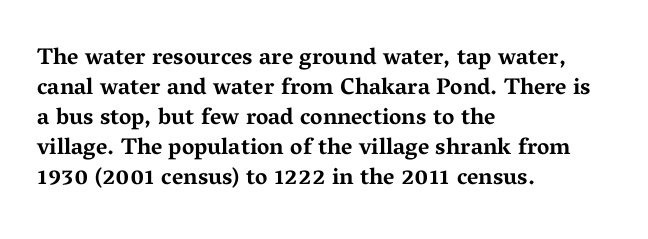
{"italic": "no", "bold": "yes", "underline": "no", "align": "left", "line_spacing": "normal", "line_spacing_ratio": 1.3, "letter_spacing": "normal", "letter_spacing_em": 0.0, "glyph_px": 23}
